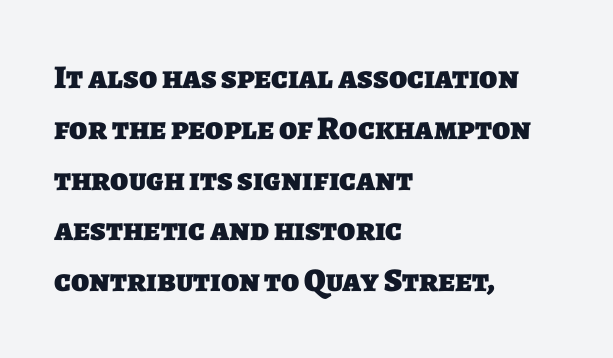
Q: Is the text bold? A: Yes.
Q: Is the typeface a serif or a sans-serif typeface? A: Sans-serif.
Q: Is the text underlined? A: No.
Q: How is the paragraph aligned? A: Left-aligned.
Q: Is the spacing between letters normal or unusually wide? A: Normal.
Q: Is the spacing between lines tight, normal or loose? A: Normal.
Q: Width (condensed, normal, or wide)? A: Normal.
Q: Stroke contrast? A: Low.
Q: x-height? A: Large.
Q: Monospaced? A: No.
